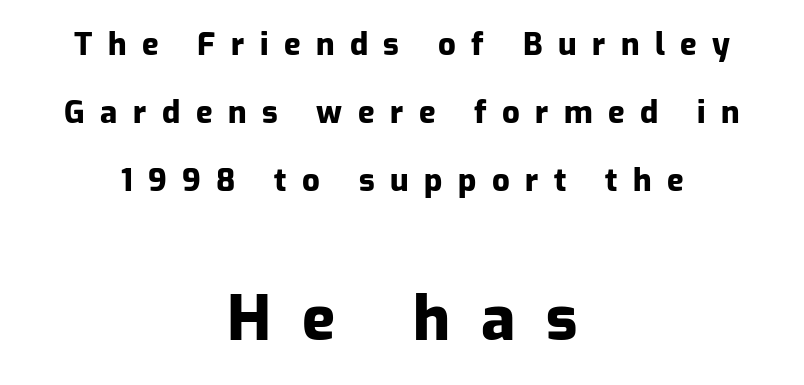
The image shows 62 px heavy sans-serif type, upright; set centered, loose line spacing (2.2x), unusually wide letter spacing (+0.5 em), not underlined; the second (bottom) block is 2.0x larger; low stroke contrast and a medium x-height.
